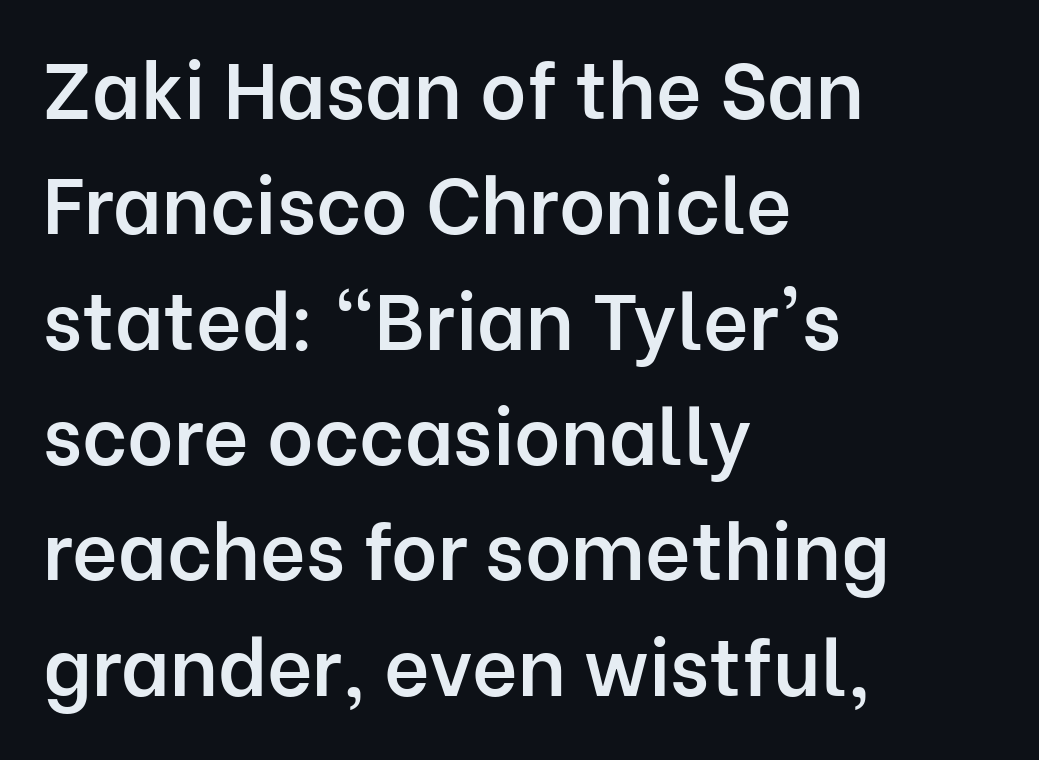
Q: Is the text bold? A: Semi-bold.
Q: Is the text italic (slanted)? A: No, it is upright.
Q: Is the typeface a serif or a sans-serif typeface? A: Sans-serif.
Q: Is the text underlined? A: No.
Q: How is the paragraph aligned? A: Left-aligned.
Q: Is the spacing between letters normal or unusually wide? A: Normal.
Q: Is the spacing between lines tight, normal or loose? A: Normal.
Q: Width (condensed, normal, or wide)? A: Normal.
Q: Stroke contrast? A: Low.
Q: x-height? A: Medium.
Q: Monospaced? A: No.
